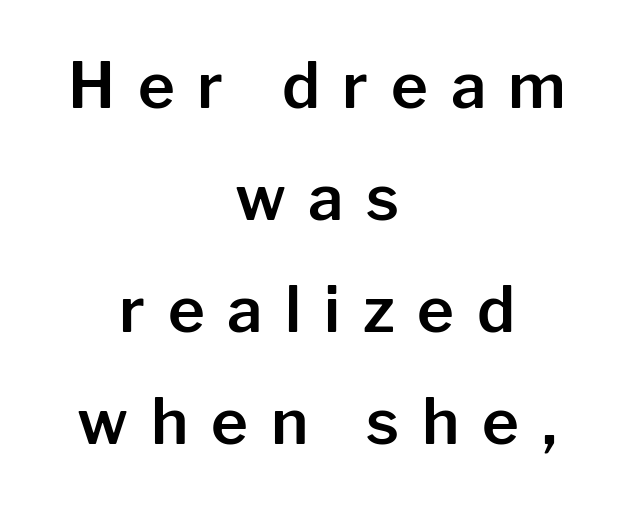
Each line is balanced around a shared central axis. Loose tracking; the words dissolve into strings of separated letters. Descender tails drop into unmarked territory. Is this a fixed-width face? No — the glyphs have proportional, varying widths.
